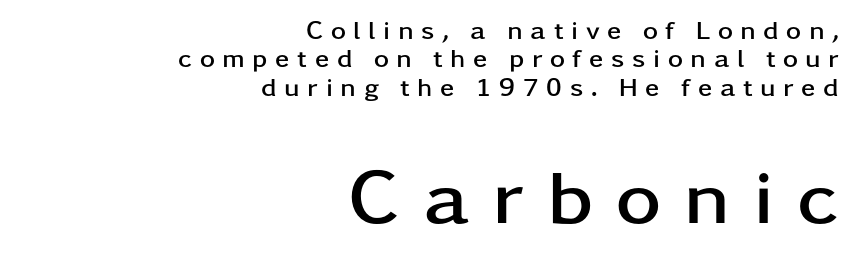
Q: Is the text bold? A: Yes.
Q: Is the text italic (slanted)? A: No, it is upright.
Q: Is the typeface a serif or a sans-serif typeface? A: Sans-serif.
Q: Is the text underlined? A: No.
Q: How is the paragraph aligned? A: Right-aligned.
Q: Is the spacing between letters normal or unusually wide? A: Unusually wide.
Q: Is the spacing between lines tight, normal or loose? A: Tight.
Q: Which block of text is set in a larger size, the first (top) or the second (bottom)? A: The second (bottom) one.
Q: Width (condensed, normal, or wide)? A: Wide.
Q: Stroke contrast? A: Low.
Q: x-height? A: Medium.
Q: Monospaced? A: No.
